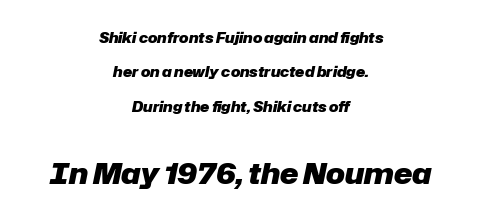
{"italic": "yes", "lean": "right", "slant_degrees": 12, "bold": "yes", "weight": "heavy", "width": "normal", "stroke_contrast": "low", "x_height": "medium", "monospaced": "no", "underline": "no", "align": "center", "line_spacing": "loose", "line_spacing_ratio": 2.46, "letter_spacing": "normal", "letter_spacing_em": 0.0, "larger_block": "second", "size_ratio": 2.0, "glyph_px": 28}
